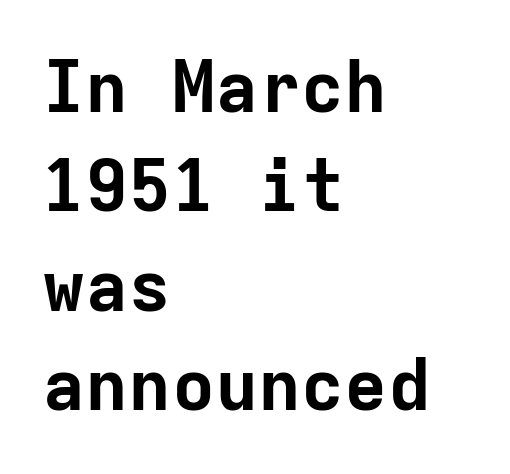
Q: Is the text bold? A: Yes.
Q: Is the text italic (slanted)? A: No, it is upright.
Q: Is the typeface a serif or a sans-serif typeface? A: Sans-serif.
Q: Is the text underlined? A: No.
Q: How is the paragraph aligned? A: Left-aligned.
Q: Is the spacing between letters normal or unusually wide? A: Normal.
Q: Is the spacing between lines tight, normal or loose? A: Normal.
Q: Width (condensed, normal, or wide)? A: Normal.
Q: Stroke contrast? A: Low.
Q: x-height? A: Medium.
Q: Monospaced? A: Yes.
